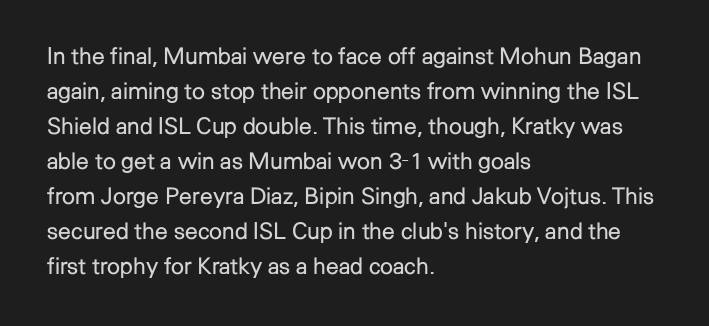
Q: Is the text bold? A: No.
Q: Is the text italic (slanted)? A: No, it is upright.
Q: Is the text underlined? A: No.
Q: How is the paragraph aligned? A: Left-aligned.
Q: Is the spacing between letters normal or unusually wide? A: Normal.
Q: Is the spacing between lines tight, normal or loose? A: Normal.
